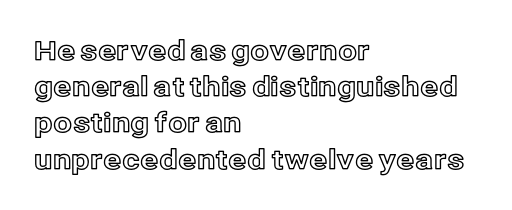
{"italic": "no", "underline": "no", "align": "left", "line_spacing": "normal", "line_spacing_ratio": 1.34, "letter_spacing": "normal", "letter_spacing_em": 0.0, "glyph_px": 27}
